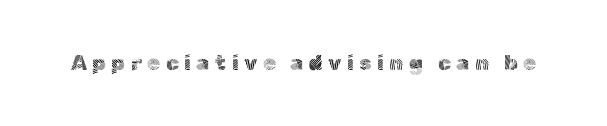
{"italic": "no", "bold": "no", "underline": "no", "letter_spacing": "wide", "letter_spacing_em": 0.26, "glyph_px": 21}
